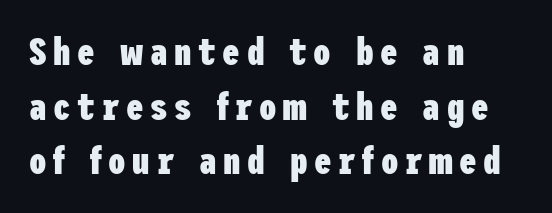
This sample keeps an unexceptional amount of space between lines. The rendering uses a bold face; every stroke is thick and dark. The lettering holds an erect, upright posture throughout. Bare-footed words on every line. Compared with a centered layout, this one pins lines to the left instead. Serif or sans? Sans — the stroke terminals are bare.
